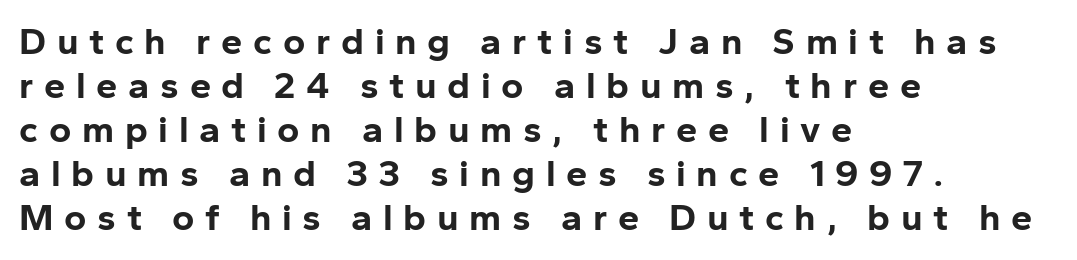
The image shows 38 px bold sans-serif type, upright; set left-aligned, line spacing 1.16x, unusually wide letter spacing (+0.28 em), not underlined; low stroke contrast and a medium x-height.
